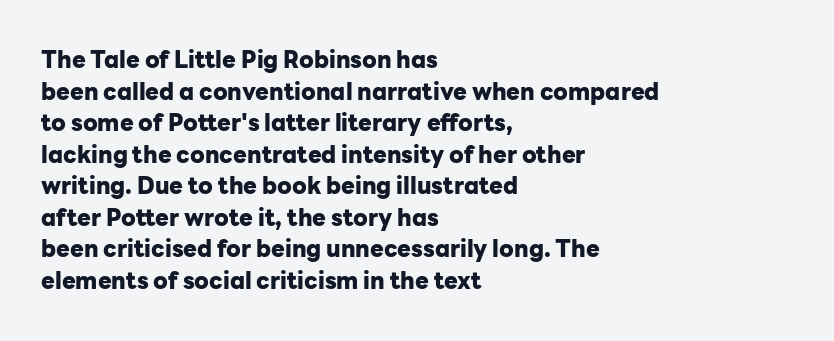
Q: Is the text bold? A: Yes.
Q: Is the text italic (slanted)? A: No, it is upright.
Q: Is the text underlined? A: No.
Q: How is the paragraph aligned? A: Left-aligned.
Q: Is the spacing between letters normal or unusually wide? A: Normal.
Q: Is the spacing between lines tight, normal or loose? A: Normal.
